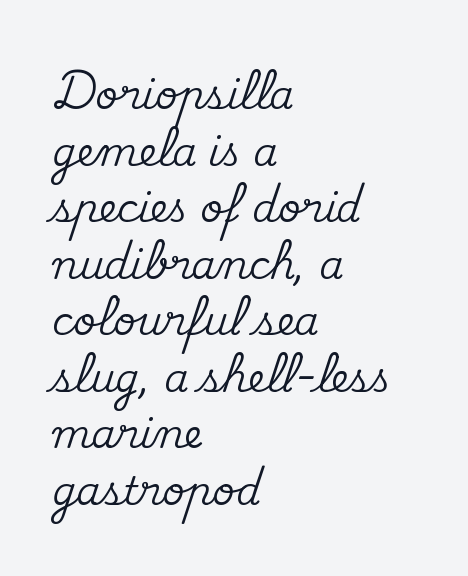
Q: Is the text italic (slanted)? A: Yes.
Q: Is the typeface a serif or a sans-serif typeface? A: Serif.
Q: Is the text underlined? A: No.
Q: How is the paragraph aligned? A: Left-aligned.
Q: Is the spacing between letters normal or unusually wide? A: Normal.
Q: Is the spacing between lines tight, normal or loose? A: Normal.
Q: Width (condensed, normal, or wide)? A: Normal.
Q: Stroke contrast? A: Medium.
Q: x-height? A: Small.
Q: Monospaced? A: No.
